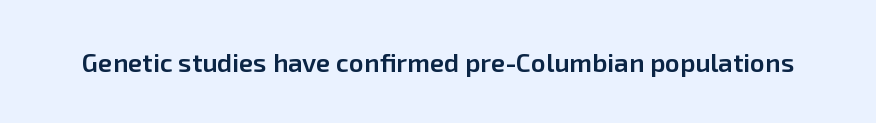
{"italic": "no", "bold": "semi", "underline": "no", "letter_spacing": "normal", "letter_spacing_em": 0.0, "glyph_px": 26}
